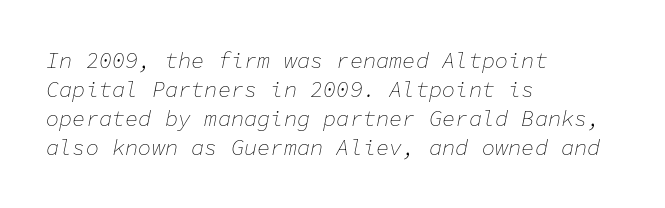
Here the glyphs are tracked normally, forming tight word shapes. The passage shown leans; its letterforms are oblique. Leftover space on each line is placed entirely after the last word. Does the leading feel generous? No, just average. The font is comparable to plain body text, perhaps lighter. Underline: absent.
